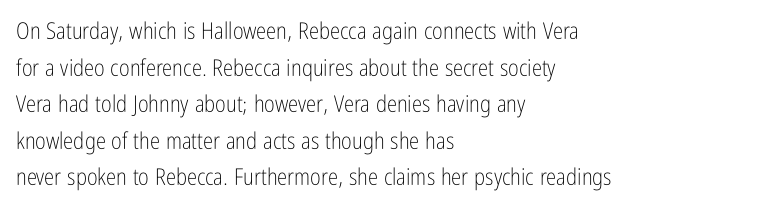
{"italic": "no", "bold": "no", "underline": "no", "align": "left", "line_spacing": "normal", "line_spacing_ratio": 1.59, "letter_spacing": "normal", "letter_spacing_em": 0.0, "glyph_px": 23}
